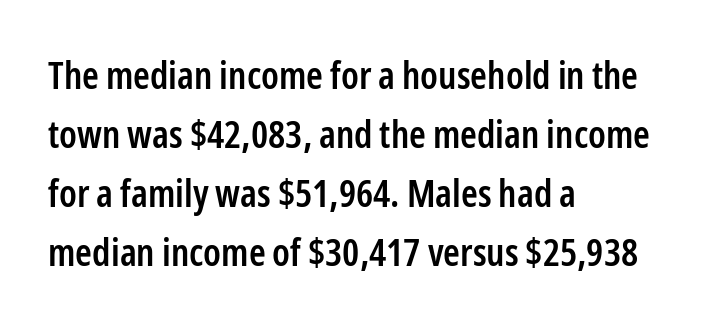
The image shows 38 px semibold, condensed sans-serif type, upright; set left-aligned, normal line spacing (1.55x), normal letter spacing, not underlined; low stroke contrast and a medium x-height.
